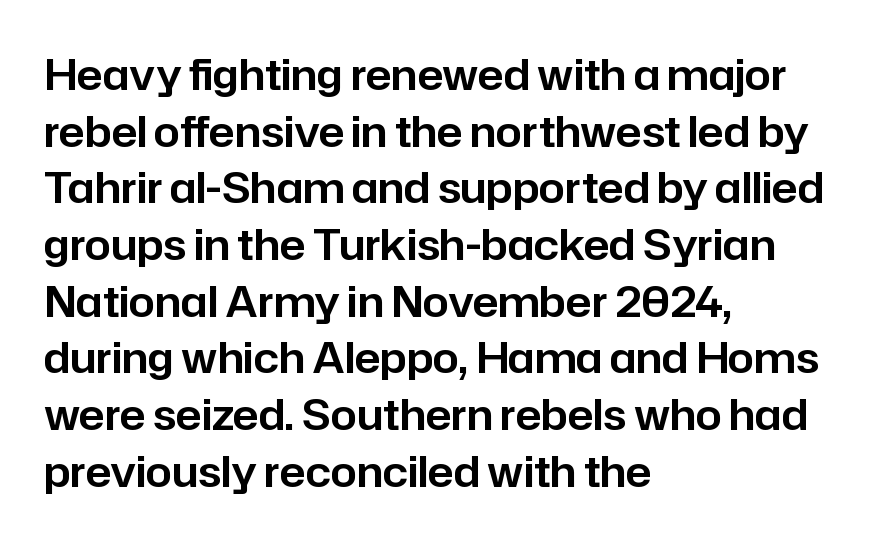
The space beneath each line is pristine and unruled. Unlike a traditional serif, this face leaves its strokes unadorned. Ordinary non-slanted type is in use. Leading: standard. The face used here is proportionally spaced, like ordinary book or web type. Honestly, the letter spacing is just normal — you wouldn't notice it.
